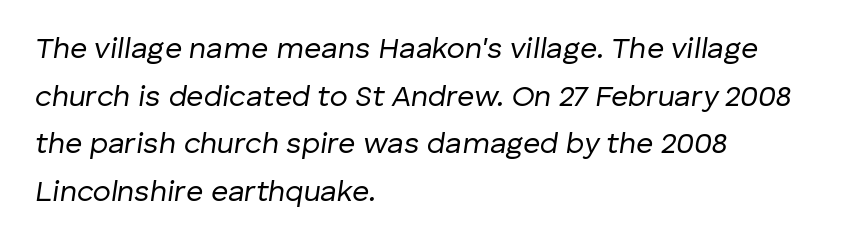
{"italic": "yes", "lean": "right", "slant_degrees": 8, "bold": "no", "weight": "regular", "width": "normal", "stroke_contrast": "low", "x_height": "medium", "monospaced": "no", "underline": "no", "align": "left", "line_spacing": "normal", "line_spacing_ratio": 1.59, "letter_spacing": "normal", "letter_spacing_em": 0.0, "glyph_px": 30}
